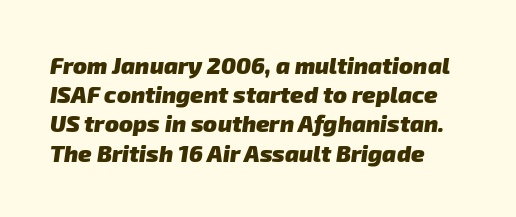
{"bold": "yes", "underline": "no", "align": "left", "line_spacing": "normal", "line_spacing_ratio": 1.27, "letter_spacing": "normal", "letter_spacing_em": 0.0, "glyph_px": 23}
